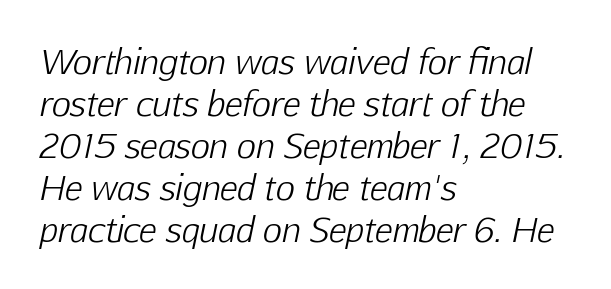
The setting favours the left margin, as ordinary paragraphs usually do. One glance says typical: line gaps are just what's usual. An italicized treatment has been applied to the whole sample. Between one letter and the next there's only the usual sliver of space. Stems here are at most as thick as an everyday book face.
